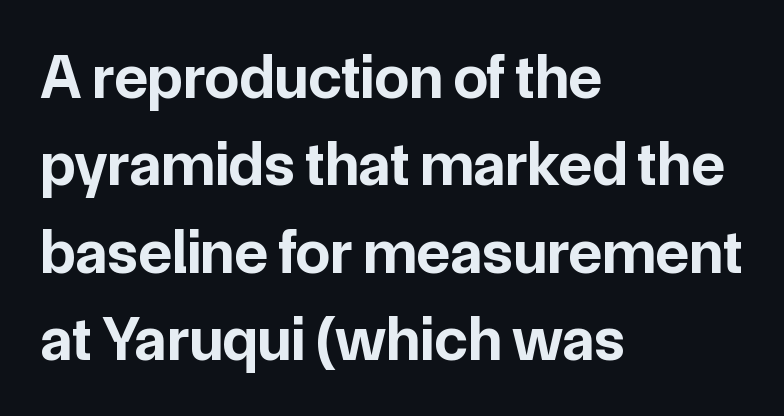
The image shows 62 px bold sans-serif type, upright; set left-aligned, normal line spacing (1.41x), normal letter spacing, not underlined; low stroke contrast and a medium x-height.
